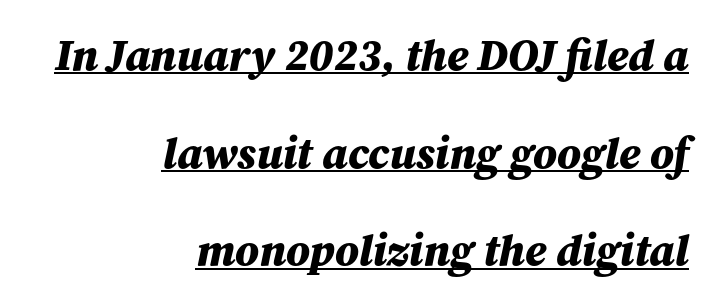
The image shows 44 px bold type, italic (leaning right); set right-aligned, loose line spacing (2.22x), normal letter spacing, underlined; medium stroke contrast and a medium x-height.
